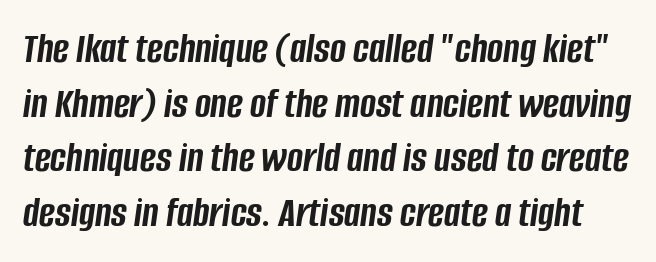
Weight: bold. Proportional: the letters do not fall into vertical columns. Compared with typical paragraphs, the rows here are spaced about the same. Default kerning and tracking; the words read as compact shapes. The rendering applies a slant to the glyphs.
